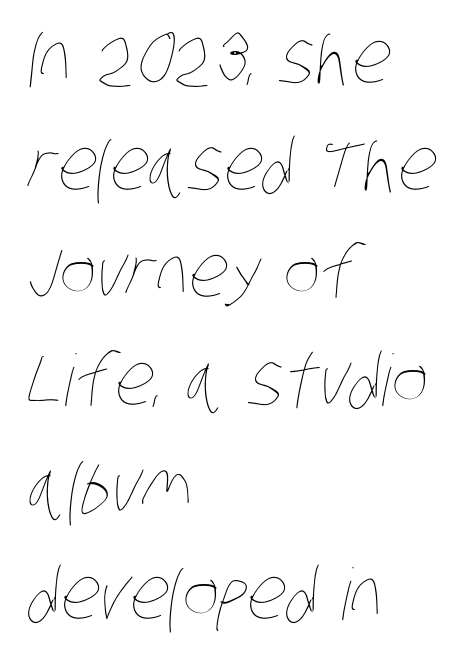
{"bold": "no", "weight": "thin", "width": "condensed", "stroke_contrast": "low", "x_height": "large", "monospaced": "no", "underline": "no", "align": "left", "line_spacing": "normal", "line_spacing_ratio": 1.51, "letter_spacing": "normal", "letter_spacing_em": 0.0, "glyph_px": 71}
